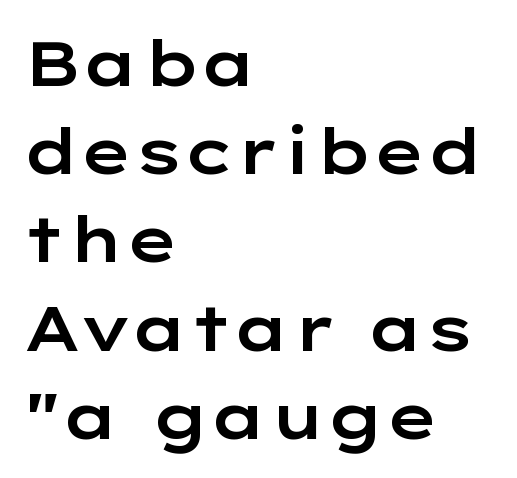
The rendering keeps characters at their native spacing. Upright lettering throughout. Rule under the text: the space is simply empty. Horizontal bands of white between lines are of average thickness. Look at the bottom of the vertical strokes: they stop flat, with no serifs. Spacing verdict: proportional, widths tailored to each character.
